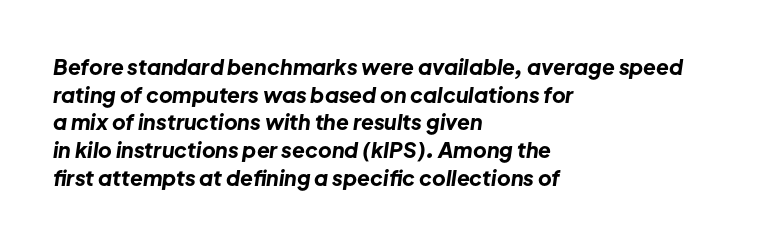
This rendering uses left alignment, leaving the right contour irregular. The rendering uses a moderate line-height, typical for paragraphs. Nobody drew a line under any word here. There is no visible air inserted between adjacent glyphs. Students, this is bold: see how much ink each stroke carries.
